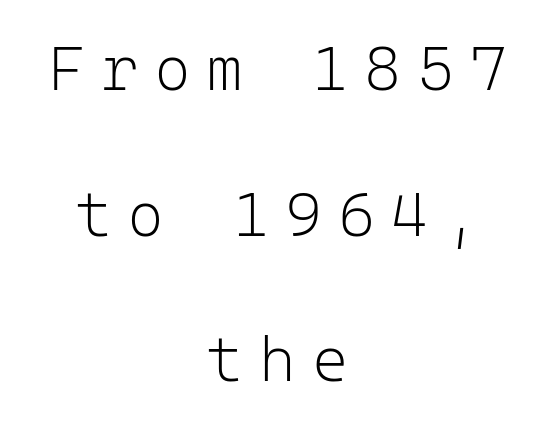
Q: Is the text bold? A: No.
Q: Is the text italic (slanted)? A: No, it is upright.
Q: Is the typeface a serif or a sans-serif typeface? A: Sans-serif.
Q: Is the text underlined? A: No.
Q: How is the paragraph aligned? A: Centered.
Q: Is the spacing between letters normal or unusually wide? A: Unusually wide.
Q: Is the spacing between lines tight, normal or loose? A: Loose.
Q: Width (condensed, normal, or wide)? A: Normal.
Q: Stroke contrast? A: Low.
Q: x-height? A: Medium.
Q: Monospaced? A: Yes.
